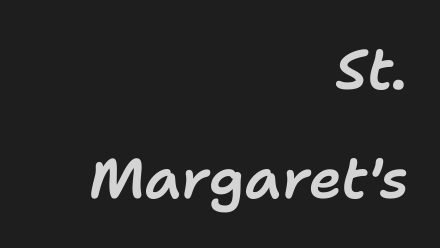
{"italic": "yes", "lean": "right", "slant_degrees": 11, "width": "normal", "stroke_contrast": "low", "x_height": "medium", "monospaced": "no", "underline": "no", "align": "right", "line_spacing": "loose", "line_spacing_ratio": 1.95, "letter_spacing": "normal", "letter_spacing_em": 0.0, "glyph_px": 56}
